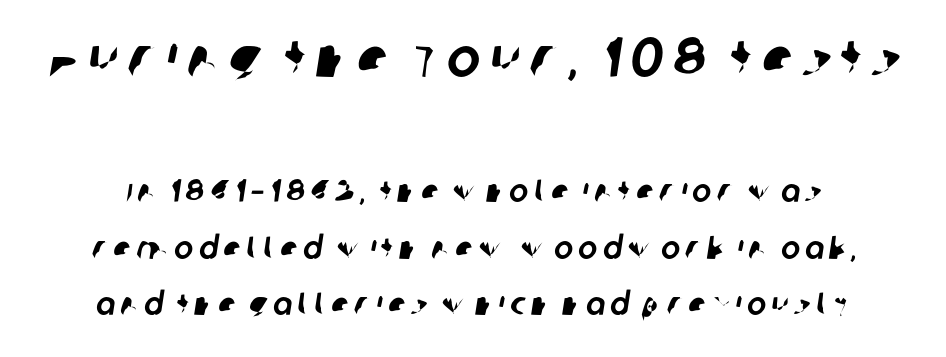
Whoever set this made the first block the dominant, larger element. The face used here is proportionally spaced, like ordinary book or web type. No word sits above an underline. Check where the strokes stop: nothing finishes them off — pure sans.
